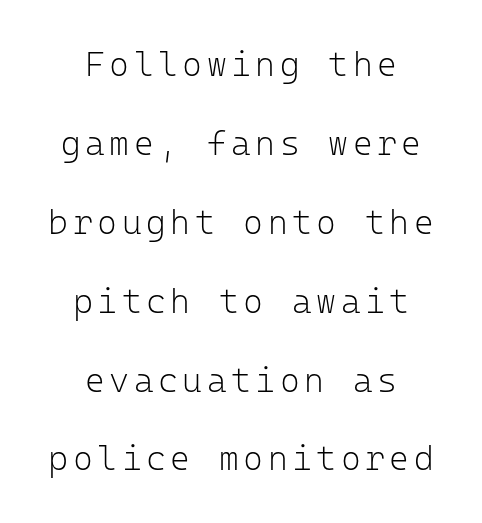
Q: Is the text bold? A: No.
Q: Is the text italic (slanted)? A: No, it is upright.
Q: Is the typeface a serif or a sans-serif typeface? A: Sans-serif.
Q: Is the text underlined? A: No.
Q: How is the paragraph aligned? A: Centered.
Q: Is the spacing between lines tight, normal or loose? A: Loose.
Q: Width (condensed, normal, or wide)? A: Normal.
Q: Stroke contrast? A: Low.
Q: x-height? A: Medium.
Q: Monospaced? A: Yes.
